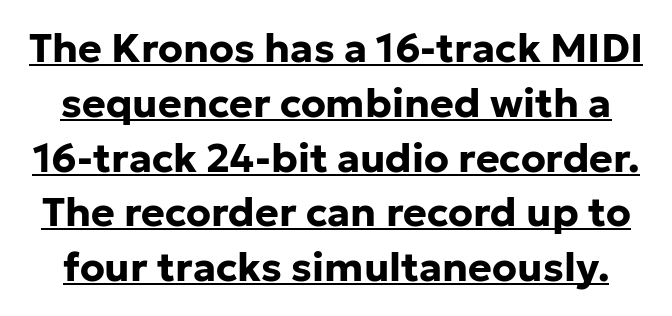
The letters stand upright; this is a roman face. You can see a thin bar hugging the bottom of the glyphs. The passage shown is typeset with a sans-serif family. Rows of type keep a routine distance in the vertical direction. Looks like regular typesetting: each glyph gets only the width it needs. The letters sit at their default tracking, neither squeezed nor spread.
